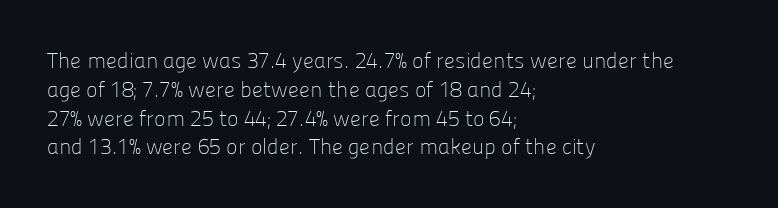
Q: Is the text bold? A: No.
Q: Is the text italic (slanted)? A: No, it is upright.
Q: Is the text underlined? A: No.
Q: How is the paragraph aligned? A: Left-aligned.
Q: Is the spacing between letters normal or unusually wide? A: Normal.
Q: Is the spacing between lines tight, normal or loose? A: Normal.
